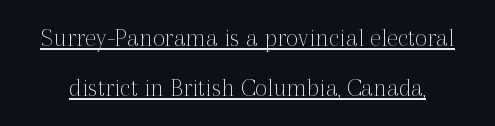
Q: Is the text bold? A: No.
Q: Is the text italic (slanted)? A: No, it is upright.
Q: Is the text underlined? A: Yes.
Q: Is the spacing between letters normal or unusually wide? A: Normal.
